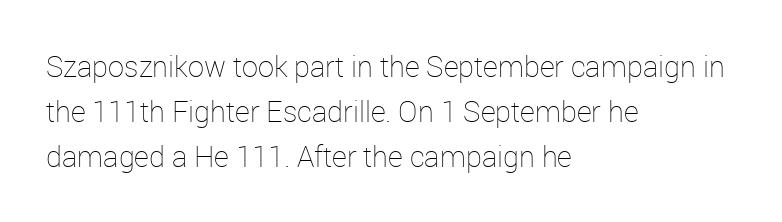
The letterforms sit shoulder to shoulder at normal distance. Check under the words: just untouched page. The designer left line spacing at the default. Caption: multi-line text, flush left, ragged right. Weight class: somewhere from thin through regular. This is roman type, the default non-slanted kind.
